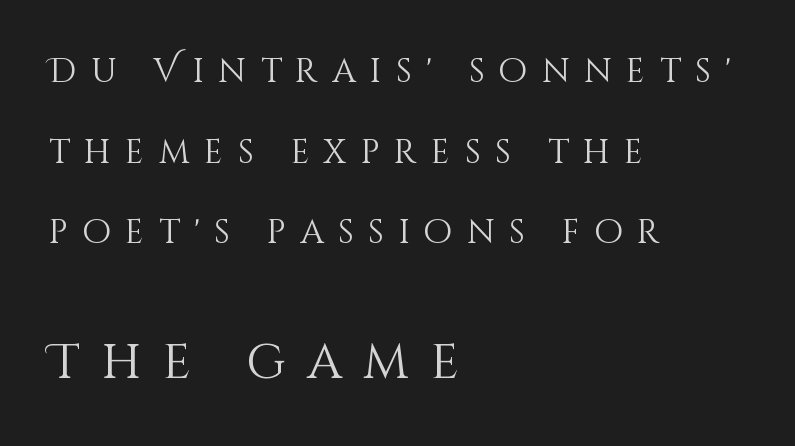
Q: Is the text bold? A: No.
Q: Is the text italic (slanted)? A: No, it is upright.
Q: Is the text underlined? A: No.
Q: How is the paragraph aligned? A: Left-aligned.
Q: Is the spacing between letters normal or unusually wide? A: Unusually wide.
Q: Is the spacing between lines tight, normal or loose? A: Loose.
Q: Which block of text is set in a larger size, the first (top) or the second (bottom)? A: The second (bottom) one.
Q: Width (condensed, normal, or wide)? A: Normal.
Q: Stroke contrast? A: Medium.
Q: x-height? A: Large.
Q: Monospaced? A: No.
